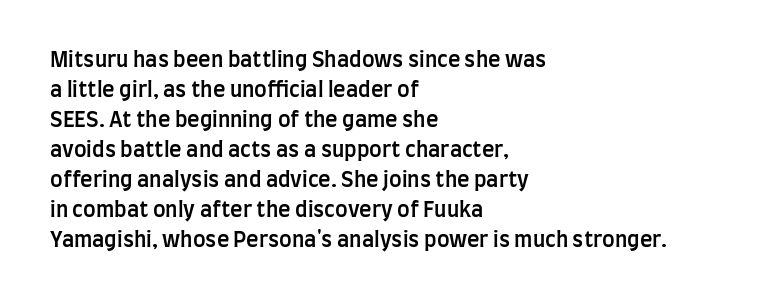
The image shows 21 px text type, upright; set left-aligned, normal line spacing (1.43x), normal letter spacing, not underlined.
